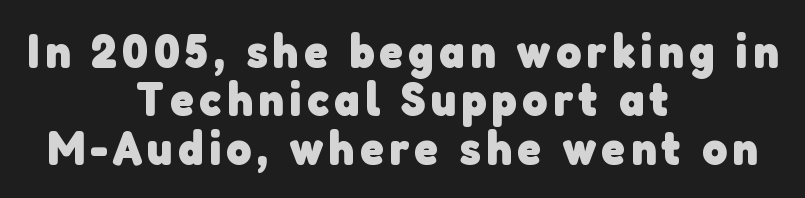
The image shows 48 px heavy sans-serif type; set centered, tight line spacing (1.01x), not underlined; low stroke contrast and a medium x-height.
